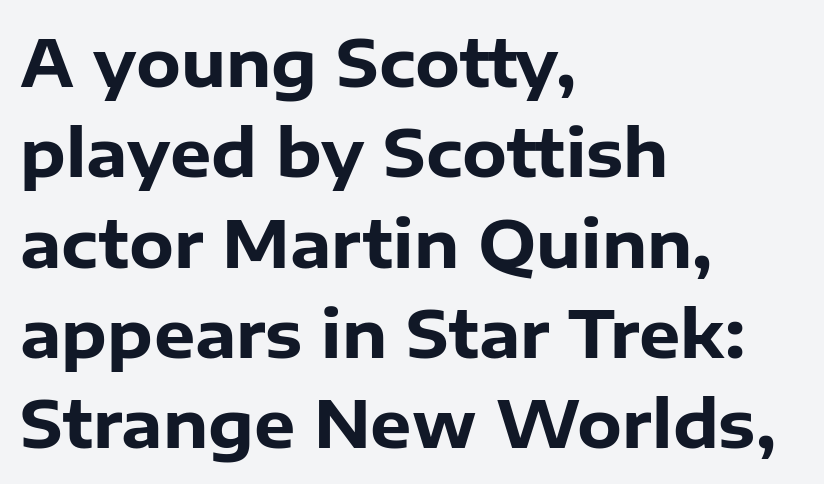
Is the type bold? Yes — the strokes are clearly thick and heavy. The specimen omits any rule beneath the text block's lines. Nope, not italic — everything's standing straight. Look at the tracking — it's just the regular setting, nothing added. A typesetter would call this proportional, since set widths differ per character. Casual observation: everything's shoved over to the left.
